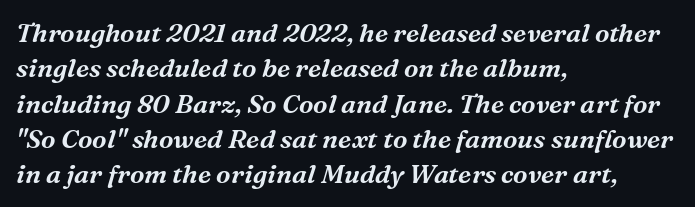
{"italic": "yes", "lean": "right", "slant_degrees": 16, "underline": "no", "align": "left", "line_spacing": "normal", "line_spacing_ratio": 1.36, "letter_spacing": "normal", "letter_spacing_em": 0.0, "glyph_px": 26}
